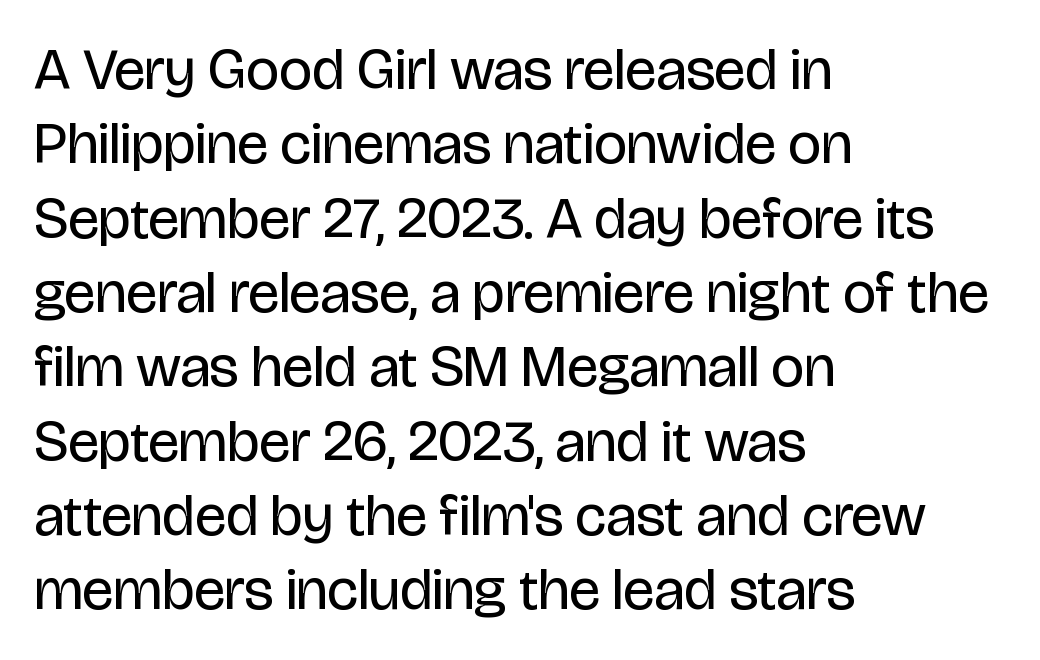
Check where the strokes stop: nothing finishes them off — pure sans. Compared with typical body copy, the letter spacing here is the same. Weight: regular or lighter. Notice how descenders clear the ascenders below comfortably — that's standard leading. Letters rest on an invisible, unmarked baseline.
